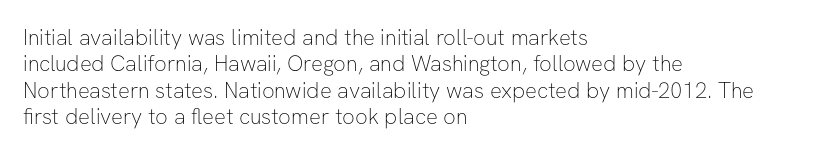
{"italic": "no", "bold": "no", "underline": "no", "align": "left", "line_spacing_ratio": 1.2, "letter_spacing": "normal", "letter_spacing_em": 0.0, "glyph_px": 22}
